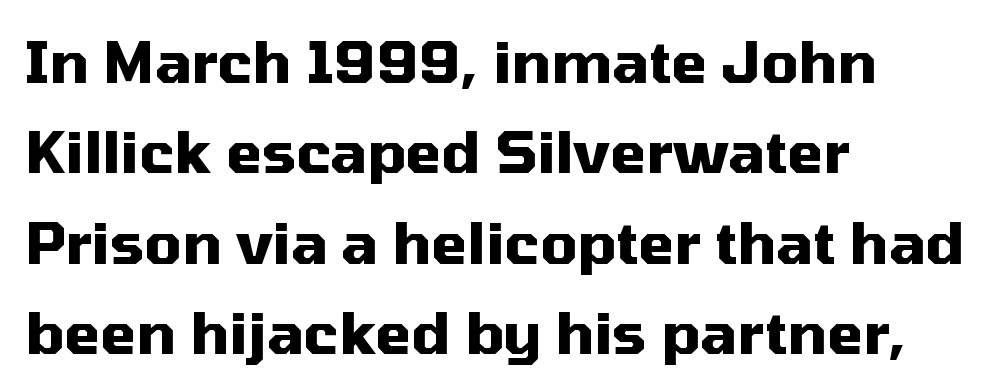
The image shows 58 px heavy sans-serif type, upright; set left-aligned, normal line spacing (1.56x), normal letter spacing, not underlined; medium stroke contrast and a medium x-height.
